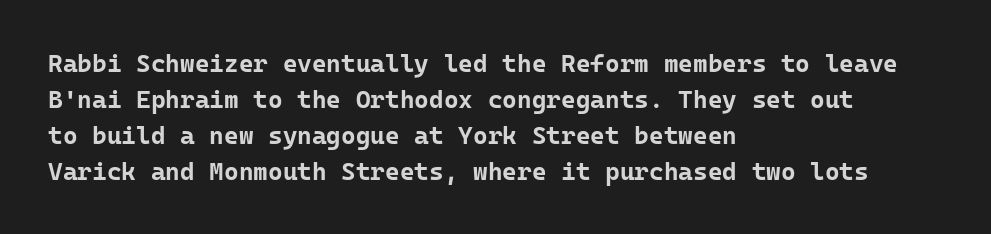
The image shows 25 px bold type, upright; set left-aligned, normal line spacing (1.44x), normal letter spacing, not underlined.
